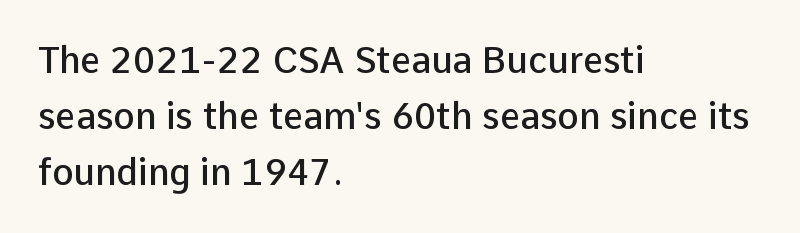
Q: Is the text bold? A: Semi-bold.
Q: Is the text italic (slanted)? A: No, it is upright.
Q: Is the typeface a serif or a sans-serif typeface? A: Sans-serif.
Q: Is the text underlined? A: No.
Q: How is the paragraph aligned? A: Left-aligned.
Q: Is the spacing between letters normal or unusually wide? A: Normal.
Q: Is the spacing between lines tight, normal or loose? A: Normal.
Q: Width (condensed, normal, or wide)? A: Normal.
Q: Stroke contrast? A: Low.
Q: x-height? A: Medium.
Q: Monospaced? A: No.
